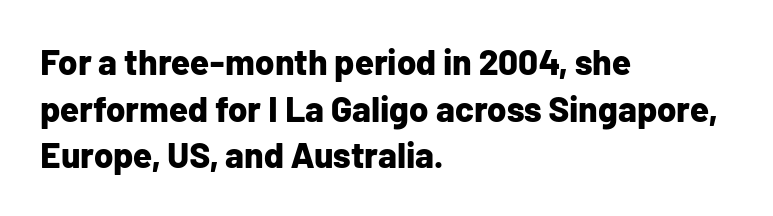
{"serif": "no", "italic": "no", "bold": "yes", "weight": "bold", "width": "normal", "stroke_contrast": "low", "x_height": "medium", "monospaced": "no", "underline": "no", "align": "left", "line_spacing": "normal", "line_spacing_ratio": 1.33, "letter_spacing": "normal", "letter_spacing_em": 0.0, "glyph_px": 35}
